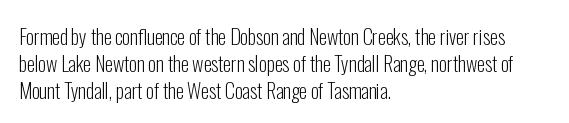
Unlike italic type, these characters show no tilt at all. Honestly, there is no underline to notice here at all. The ragged edge is on the right, which tells us the setting is flush left. Tracking here is standard; glyphs follow each other at the usual distance.
